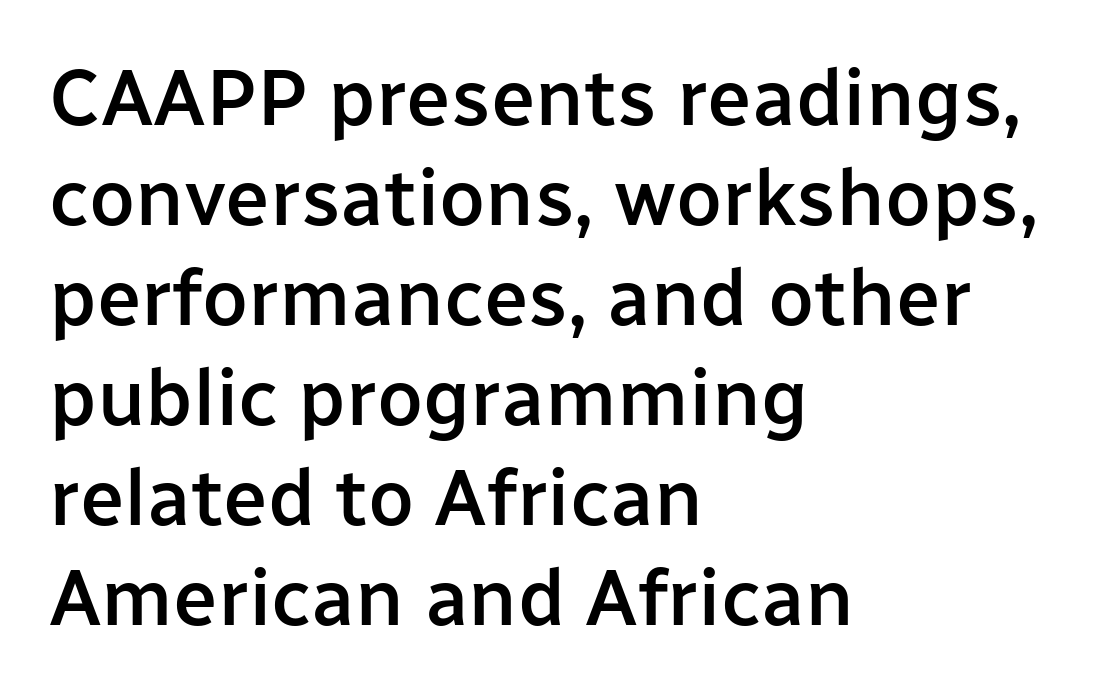
{"serif": "no", "italic": "no", "bold": "semi", "weight": "semibold", "width": "normal", "stroke_contrast": "low", "x_height": "medium", "monospaced": "no", "underline": "no", "align": "left", "line_spacing": "normal", "line_spacing_ratio": 1.25, "letter_spacing": "normal", "letter_spacing_em": 0.0, "glyph_px": 80}
